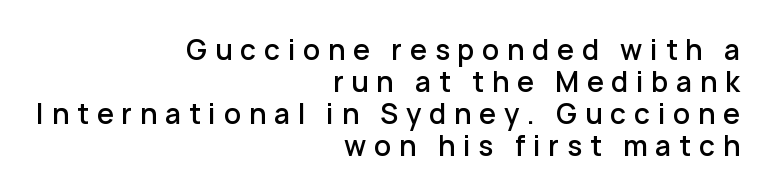
Q: Is the text bold? A: Semi-bold.
Q: Is the text italic (slanted)? A: No, it is upright.
Q: Is the text underlined? A: No.
Q: How is the paragraph aligned? A: Right-aligned.
Q: Is the spacing between letters normal or unusually wide? A: Unusually wide.
